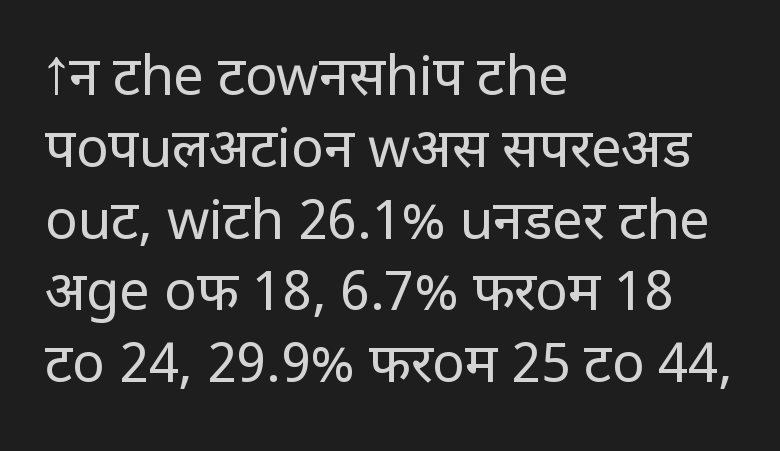
The image shows 54 px regular-weight sans-serif type, upright; set left-aligned, normal line spacing (1.33x), normal letter spacing, not underlined; low stroke contrast and a large x-height.
